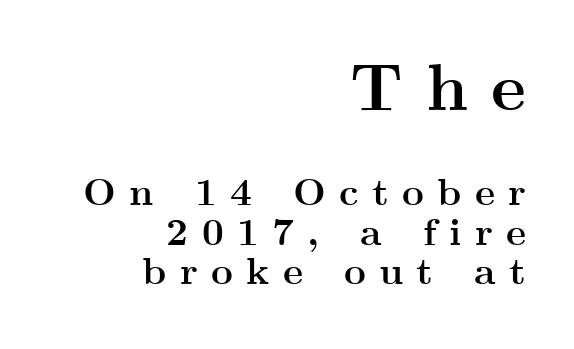
{"serif": "yes", "italic": "no", "bold": "yes", "weight": "semibold", "width": "wide", "stroke_contrast": "medium", "x_height": "small", "monospaced": "no", "underline": "no", "align": "right", "line_spacing": "tight", "line_spacing_ratio": 1.04, "letter_spacing": "wide", "letter_spacing_em": 0.35, "larger_block": "first", "size_ratio": 1.74, "glyph_px": 66}
